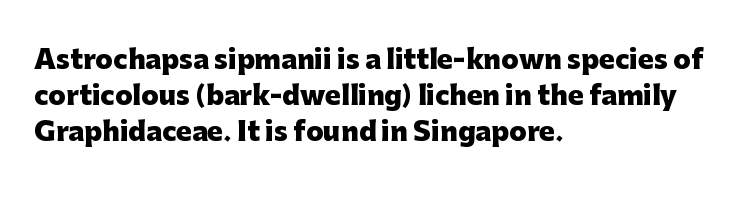
Clear beneath every line of the passage. The typography opts for an upright posture over an oblique one. Evenly set lines give the paragraph a standard silhouette. Standard letterfit; no display-style spreading of the glyphs. The compositor pushed each line to the left boundary.
